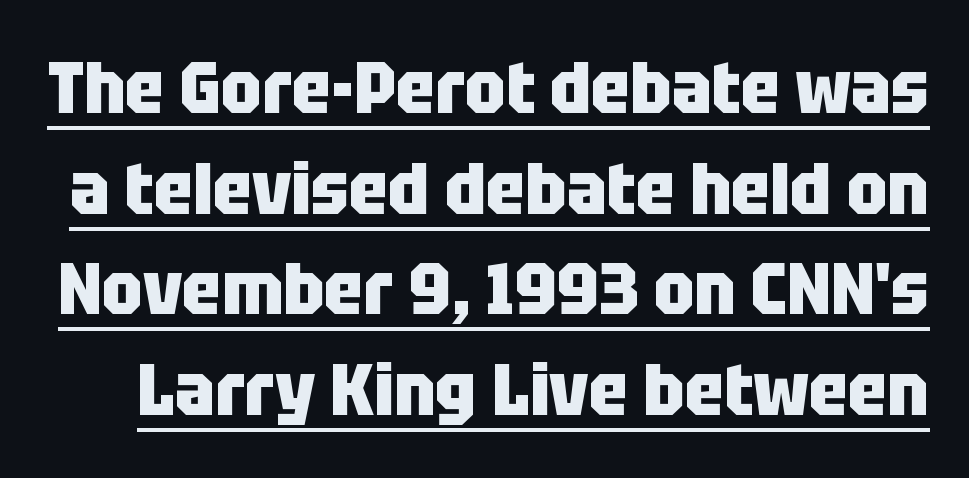
{"serif": "no", "italic": "no", "bold": "yes", "weight": "heavy", "width": "condensed", "stroke_contrast": "low", "x_height": "large", "monospaced": "no", "underline": "yes", "line_spacing": "normal", "line_spacing_ratio": 1.38, "letter_spacing": "normal", "letter_spacing_em": 0.0, "glyph_px": 73}
